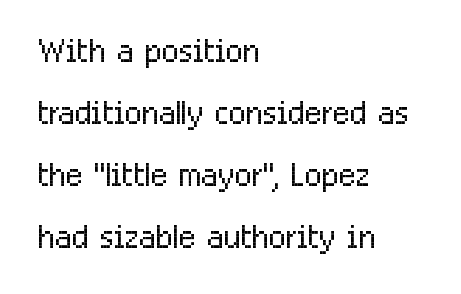
No letter is thick-stroked: the sample isn't bold. Unlike a traditional serif, this face leaves its strokes unadorned. A student would call this left alignment; a typographer would say flush left, rag right. The letters sit at their default tracking, neither squeezed nor spread. It's the straight-up-and-down kind of type. Think of a printed novel: that variable character pitch is what you see here.
